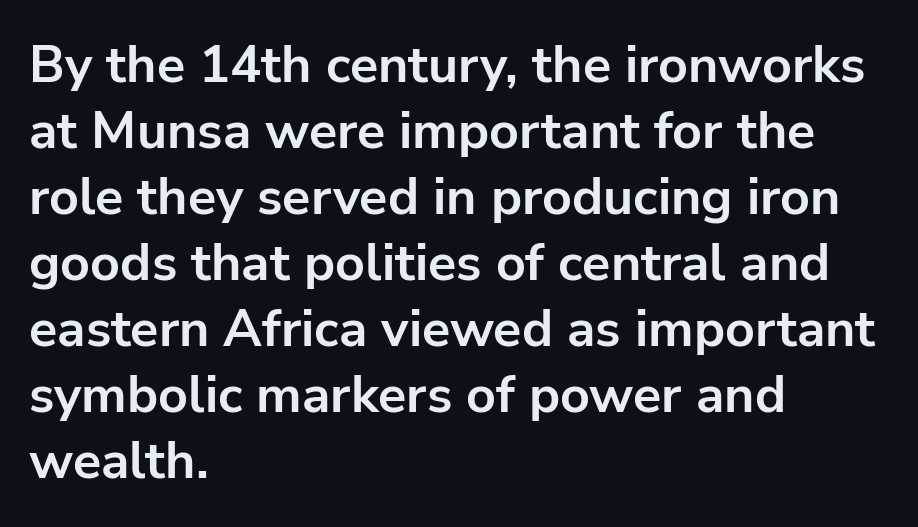
Q: Is the text bold? A: Yes.
Q: Is the text italic (slanted)? A: No, it is upright.
Q: Is the typeface a serif or a sans-serif typeface? A: Sans-serif.
Q: Is the text underlined? A: No.
Q: How is the paragraph aligned? A: Left-aligned.
Q: Is the spacing between letters normal or unusually wide? A: Normal.
Q: Is the spacing between lines tight, normal or loose? A: Normal.
Q: Width (condensed, normal, or wide)? A: Normal.
Q: Stroke contrast? A: Low.
Q: x-height? A: Medium.
Q: Monospaced? A: No.
